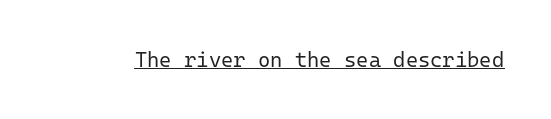
Q: Is the text bold? A: No.
Q: Is the text italic (slanted)? A: No, it is upright.
Q: Is the text underlined? A: Yes.
Q: Is the spacing between letters normal or unusually wide? A: Normal.
